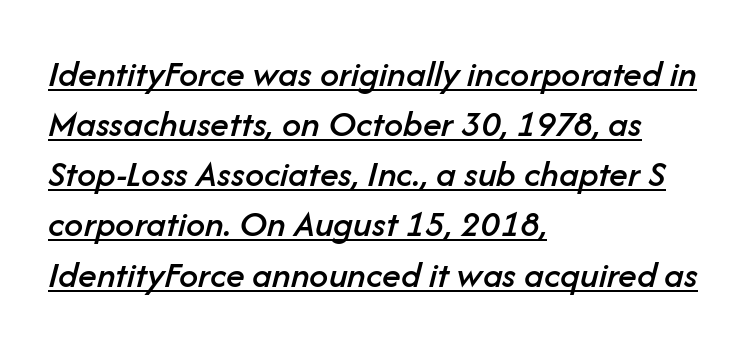
{"italic": "yes", "lean": "right", "slant_degrees": 14, "width": "normal", "stroke_contrast": "low", "x_height": "medium", "monospaced": "no", "underline": "yes", "align": "left", "line_spacing": "normal", "line_spacing_ratio": 1.32, "letter_spacing": "normal", "letter_spacing_em": 0.0, "glyph_px": 38}
